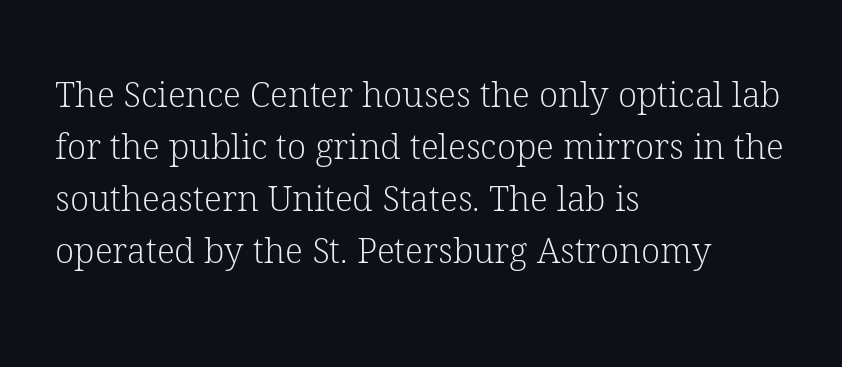
This sample uses plain, unmodified letter spacing. Character widths vary here, with narrow letters taking less room than wide ones. Old-style or modern, the face here clearly has serifs. The area under the type is left untouched. The weight tops out at a normal text grade. The letters stand upright; this is a roman face.
